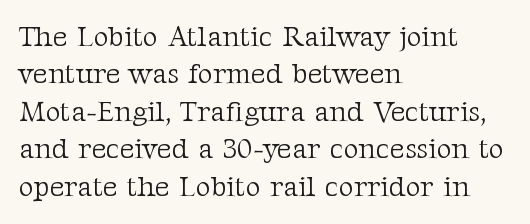
{"serif": "yes", "italic": "no", "bold": "no", "weight": "light", "width": "normal", "stroke_contrast": "medium", "x_height": "medium", "monospaced": "no", "underline": "no", "align": "left", "line_spacing": "normal", "line_spacing_ratio": 1.29, "letter_spacing": "normal", "letter_spacing_em": 0.0, "glyph_px": 29}
